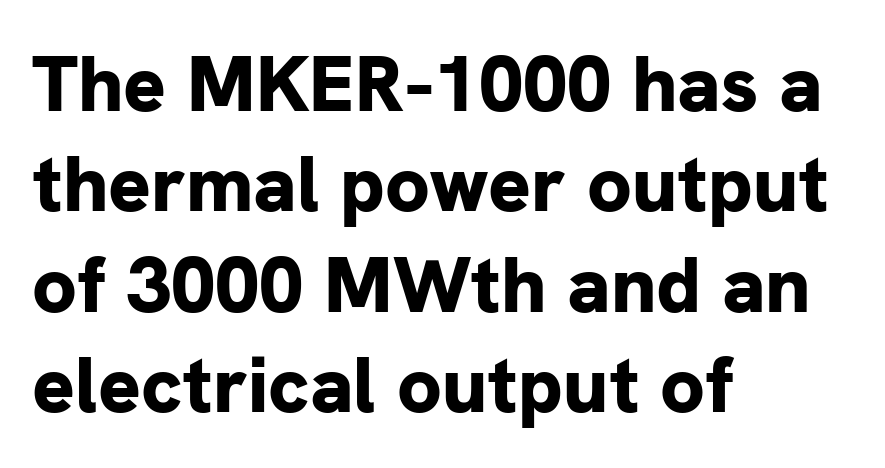
The image shows 79 px bold sans-serif type, upright; set left-aligned, normal line spacing (1.27x), normal letter spacing, not underlined; low stroke contrast and a medium x-height.
